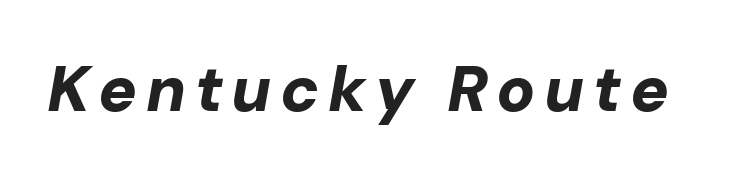
The baseline area is clear. If you drew a line through each stem, it would be angled. The rendering uses natural spacing where letterforms have individual widths. Typographic density is high because the face is bold.
